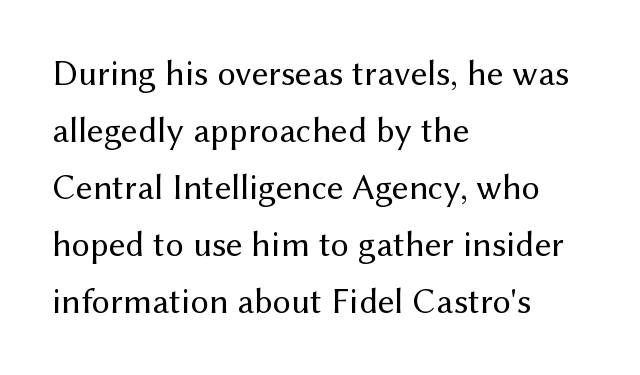
Q: Is the text bold? A: No.
Q: Is the text italic (slanted)? A: No, it is upright.
Q: Is the typeface a serif or a sans-serif typeface? A: Sans-serif.
Q: Is the text underlined? A: No.
Q: How is the paragraph aligned? A: Left-aligned.
Q: Is the spacing between letters normal or unusually wide? A: Normal.
Q: Is the spacing between lines tight, normal or loose? A: Normal.
Q: Width (condensed, normal, or wide)? A: Normal.
Q: Stroke contrast? A: Medium.
Q: x-height? A: Medium.
Q: Monospaced? A: No.
